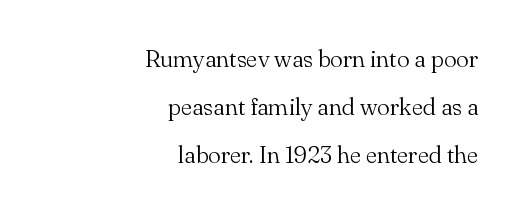
{"italic": "no", "bold": "no", "underline": "no", "align": "right", "line_spacing": "loose", "line_spacing_ratio": 2.01, "letter_spacing": "normal", "letter_spacing_em": 0.0, "glyph_px": 24}
